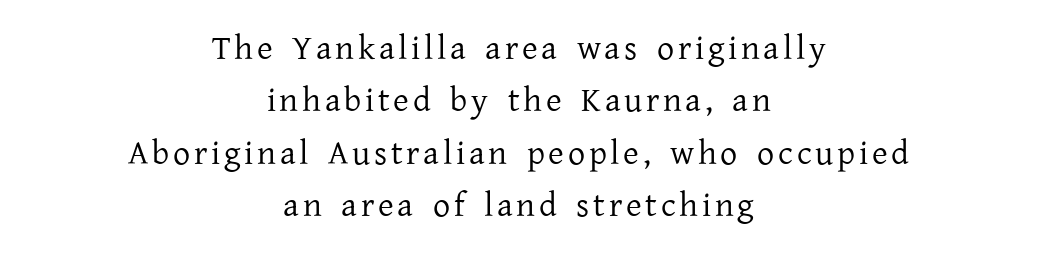
{"serif": "yes", "italic": "no", "bold": "no", "weight": "regular", "width": "normal", "stroke_contrast": "low", "x_height": "medium", "monospaced": "no", "underline": "no", "align": "center", "line_spacing": "normal", "line_spacing_ratio": 1.54, "glyph_px": 34}
